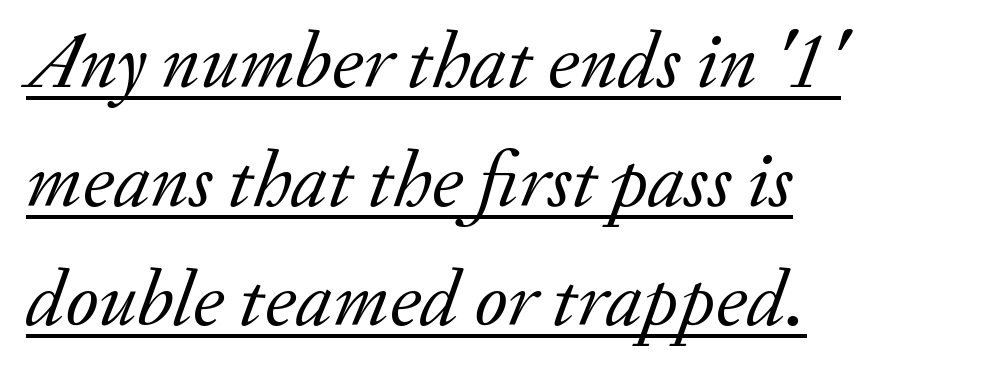
Is the letter spacing exaggerated? No — it looks like the ordinary default. The font's italic variant was chosen for this text. What decoration does the sample have? An underline. Reading down the column, the eye jumps a familiar distance to each next line. A student would call this left alignment; a typographer would say flush left, rag right. Here the designer chose a conventional face with non-uniform glyph widths.
